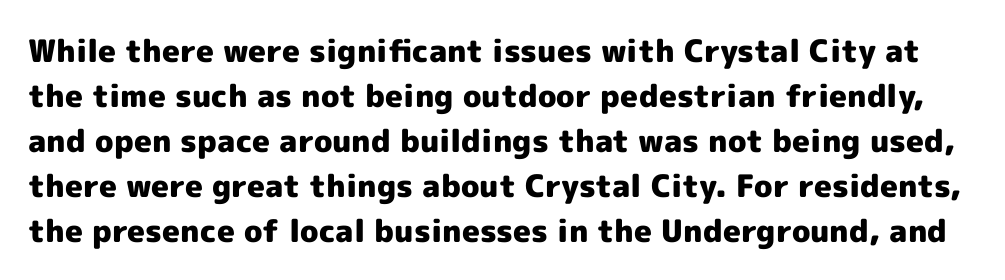
Q: Is the text bold? A: Yes.
Q: Is the text italic (slanted)? A: No, it is upright.
Q: Is the typeface a serif or a sans-serif typeface? A: Sans-serif.
Q: Is the text underlined? A: No.
Q: Is the spacing between letters normal or unusually wide? A: Normal.
Q: Is the spacing between lines tight, normal or loose? A: Normal.
Q: Width (condensed, normal, or wide)? A: Normal.
Q: x-height? A: Medium.
Q: Monospaced? A: No.
